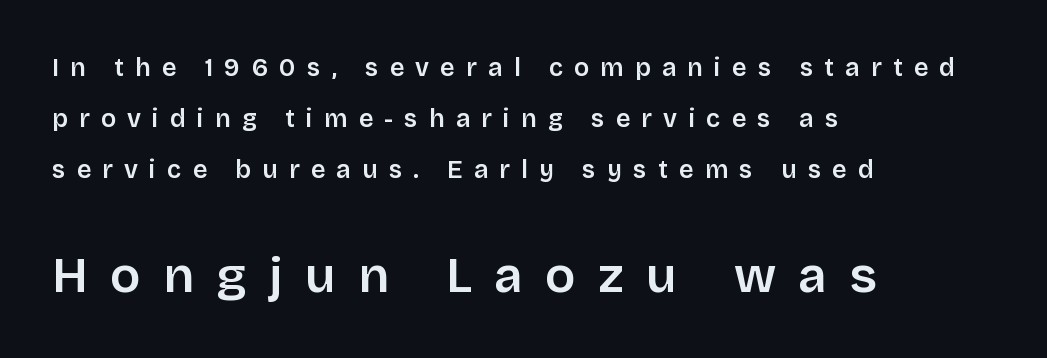
The image shows 50 px semibold sans-serif type, upright; set left-aligned, loose line spacing (2.04x), unusually wide letter spacing (+0.45 em), not underlined; the second (bottom) block is 2.0x larger; low stroke contrast and a large x-height.
